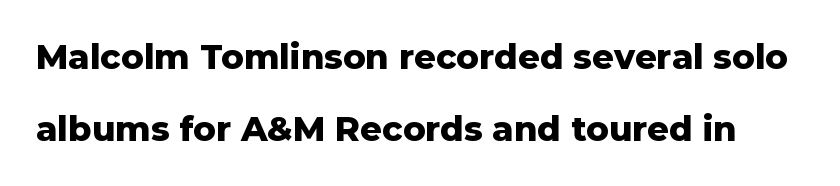
The zone under the glyphs is completely vacant. To sum up the face: it is a sans, with no serifs. The vertical gap from one line to the next is large. Heavy, bold letterforms. No extra tracking has been applied to these lines.
